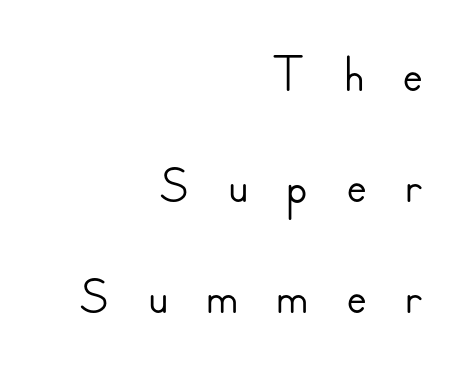
The image shows 78 px sans-serif type, upright; set right-aligned, normal line spacing (1.42x), unusually wide letter spacing (+0.48 em), not underlined; low stroke contrast and a small x-height.
